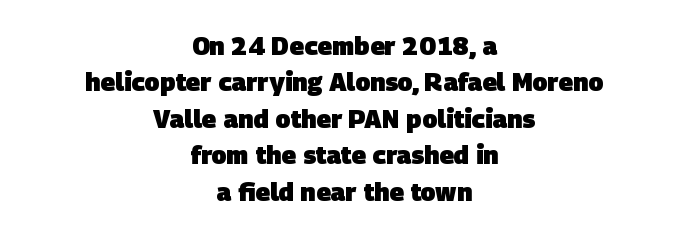
Q: Is the text bold? A: Yes.
Q: Is the text underlined? A: No.
Q: How is the paragraph aligned? A: Centered.
Q: Is the spacing between letters normal or unusually wide? A: Normal.
Q: Is the spacing between lines tight, normal or loose? A: Normal.
